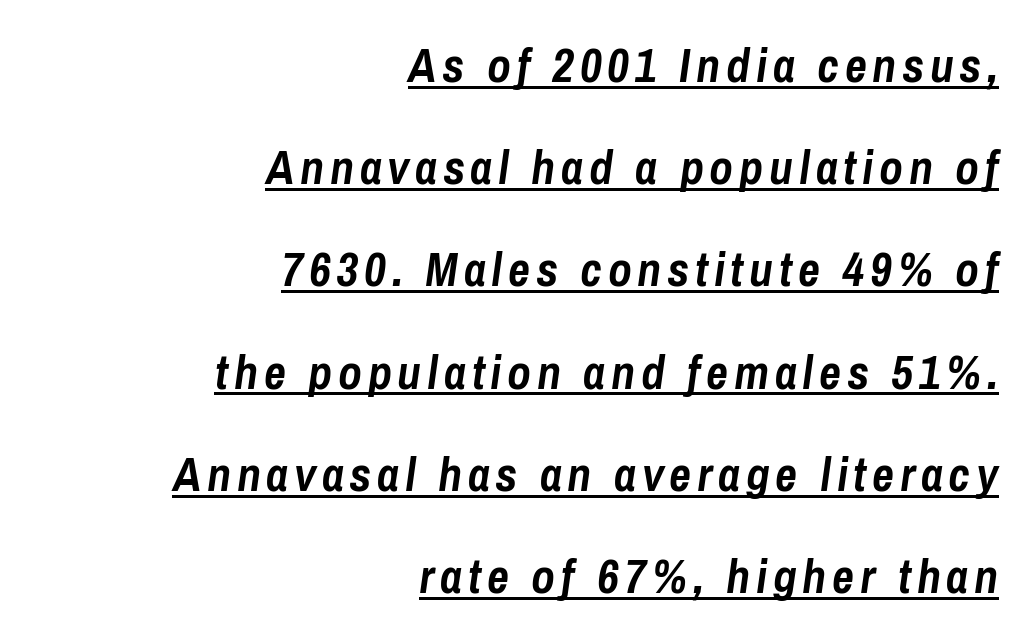
Q: Is the text bold? A: Yes.
Q: Is the text italic (slanted)? A: Yes, it leans right by about 8 degrees.
Q: Is the text underlined? A: Yes.
Q: How is the paragraph aligned? A: Right-aligned.
Q: Is the spacing between lines tight, normal or loose? A: Loose.
Q: Width (condensed, normal, or wide)? A: Condensed.
Q: Stroke contrast? A: Low.
Q: x-height? A: Medium.
Q: Monospaced? A: No.
